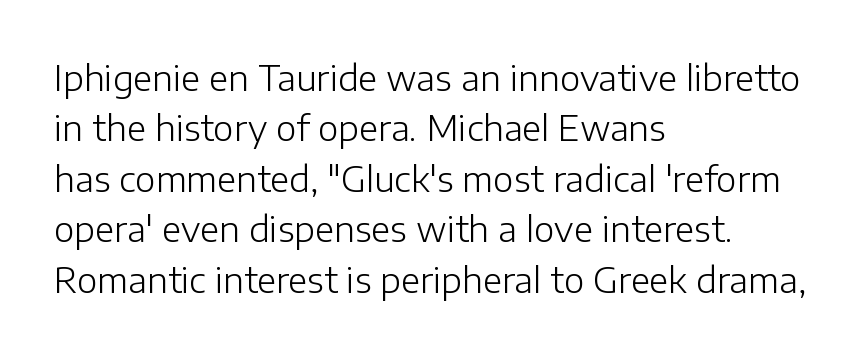
Nothing unusual about the tracking: characters are spaced as the font intends. Style check: upright. Typographically, this falls in the sans-serif category. The letters advance in unequal steps, a hallmark of proportional type.
